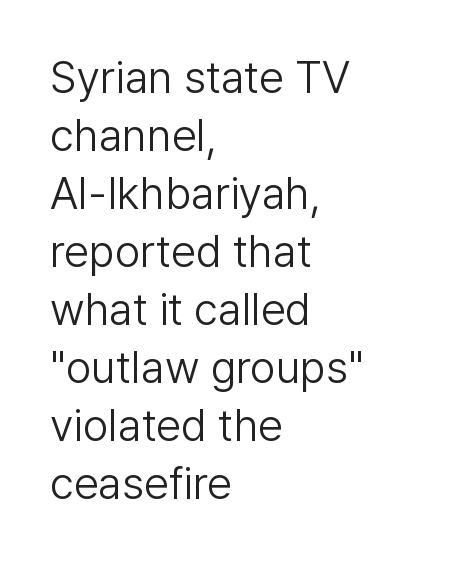
Upright lettering throughout. The face used here is a sans, in the tradition of grotesques and geometrics. A classic flush-left, rag-right setting is used for this passage. Heft: none added — not bold. The foot of each line stays bare and open. Character widths vary here, with narrow letters taking less room than wide ones.
